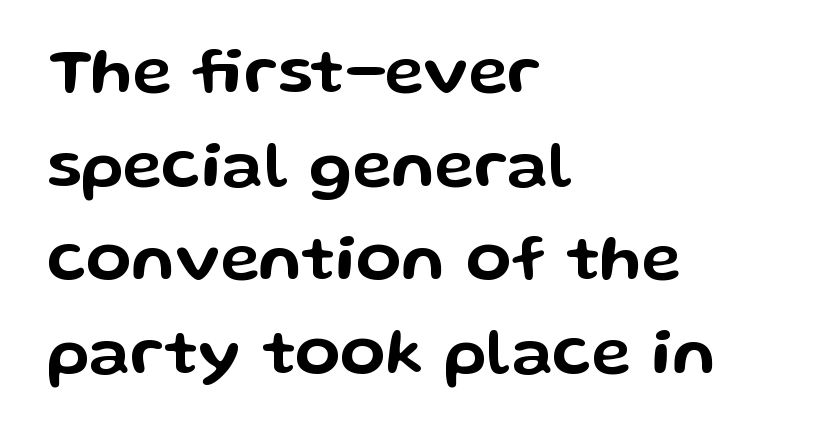
Q: Is the text italic (slanted)? A: No, it is upright.
Q: Is the typeface a serif or a sans-serif typeface? A: Sans-serif.
Q: Is the text underlined? A: No.
Q: How is the paragraph aligned? A: Left-aligned.
Q: Is the spacing between letters normal or unusually wide? A: Normal.
Q: Is the spacing between lines tight, normal or loose? A: Normal.
Q: Width (condensed, normal, or wide)? A: Wide.
Q: Stroke contrast? A: Low.
Q: x-height? A: Medium.
Q: Monospaced? A: No.
